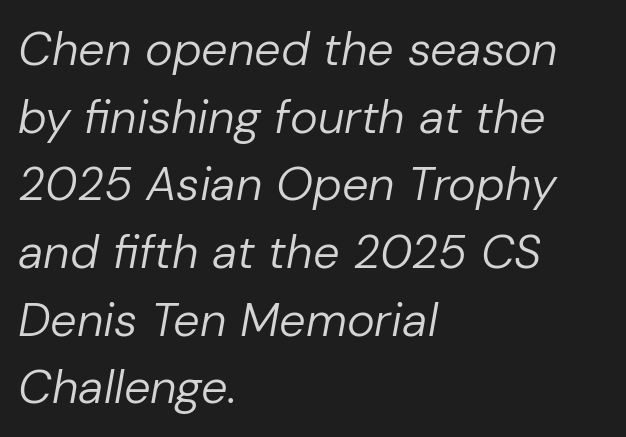
Q: Is the text bold? A: No.
Q: Is the text italic (slanted)? A: Yes, it leans right by about 10 degrees.
Q: Is the text underlined? A: No.
Q: How is the paragraph aligned? A: Left-aligned.
Q: Is the spacing between letters normal or unusually wide? A: Normal.
Q: Is the spacing between lines tight, normal or loose? A: Normal.
Q: Width (condensed, normal, or wide)? A: Normal.
Q: Stroke contrast? A: Low.
Q: x-height? A: Medium.
Q: Monospaced? A: No.
